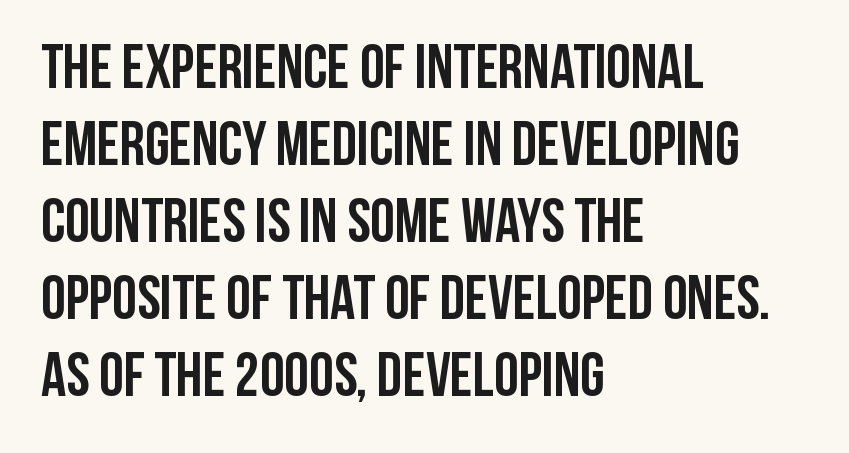
The type family on display is of the sans-serif kind. Stroke thickness is high; the sample reads as a true bold. Each word holds together tightly as a unit, with standard inter-letter gaps. Honestly, there is no underline to notice here at all.
